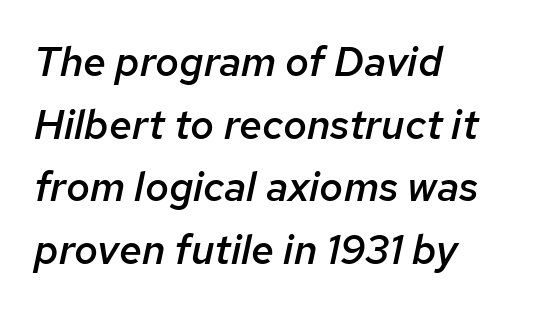
The image shows 41 px semibold type, italic (leaning right); set left-aligned, normal line spacing (1.53x), normal letter spacing, not underlined; low stroke contrast and a medium x-height.
